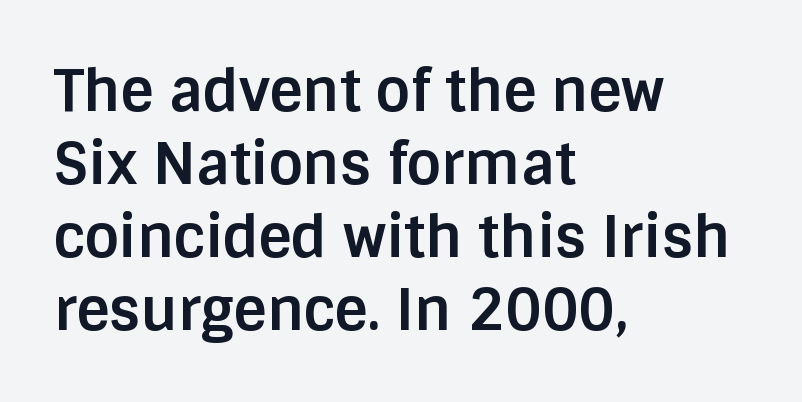
Q: Is the text bold? A: Yes.
Q: Is the text italic (slanted)? A: No, it is upright.
Q: Is the typeface a serif or a sans-serif typeface? A: Sans-serif.
Q: Is the text underlined? A: No.
Q: How is the paragraph aligned? A: Left-aligned.
Q: Is the spacing between letters normal or unusually wide? A: Normal.
Q: Is the spacing between lines tight, normal or loose? A: Normal.
Q: Width (condensed, normal, or wide)? A: Normal.
Q: Stroke contrast? A: Low.
Q: x-height? A: Large.
Q: Monospaced? A: No.
